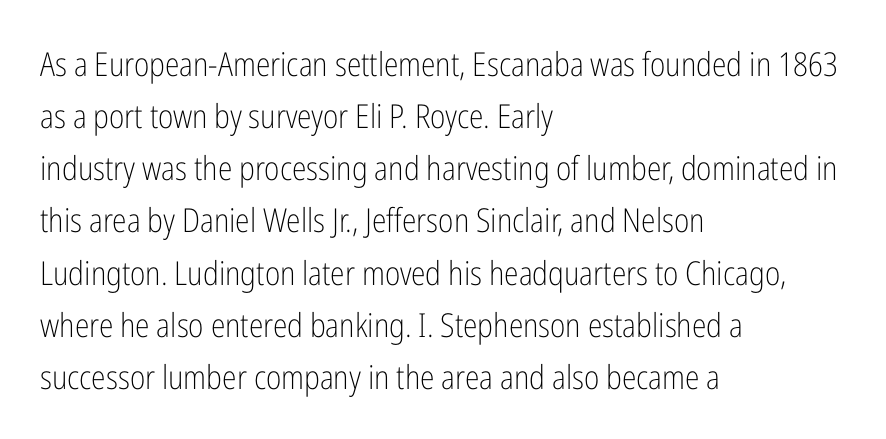
Q: Is the text bold? A: No.
Q: Is the text italic (slanted)? A: No, it is upright.
Q: Is the typeface a serif or a sans-serif typeface? A: Sans-serif.
Q: Is the text underlined? A: No.
Q: How is the paragraph aligned? A: Left-aligned.
Q: Is the spacing between letters normal or unusually wide? A: Normal.
Q: Is the spacing between lines tight, normal or loose? A: Normal.
Q: Width (condensed, normal, or wide)? A: Condensed.
Q: Stroke contrast? A: Low.
Q: x-height? A: Medium.
Q: Monospaced? A: No.
